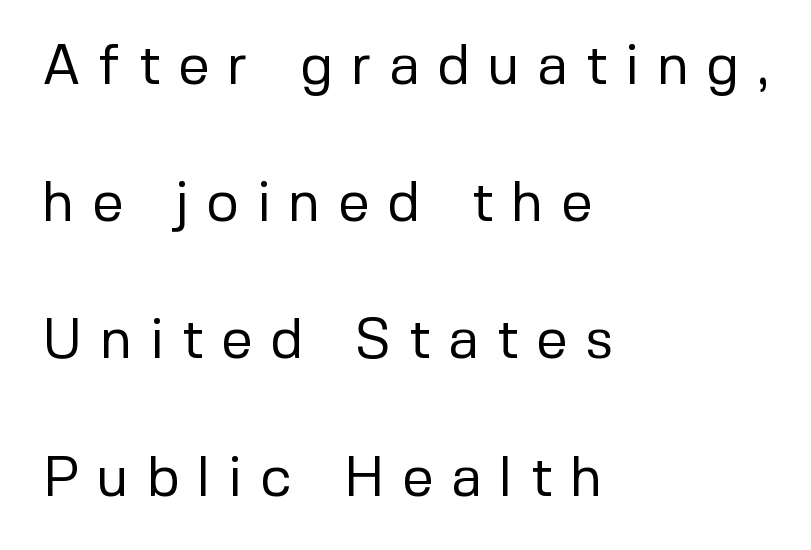
Widely set lines give the paragraph a tall, airy silhouette. Proportional: the letters do not fall into vertical columns. The gaps between neighbouring characters are conspicuously large. Italic: no, the glyphs are upright roman.
